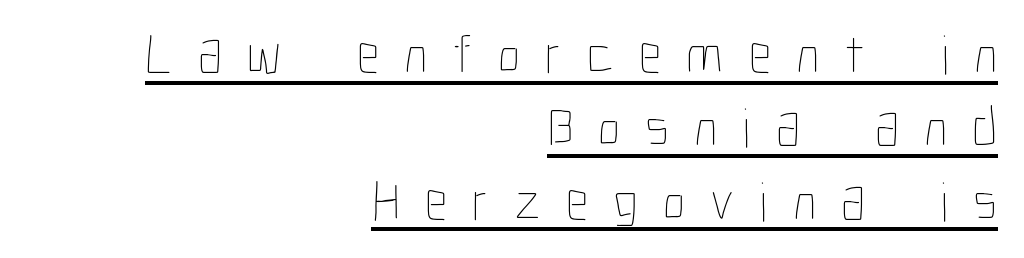
{"italic": "no", "bold": "no", "weight": "thin", "width": "condensed", "stroke_contrast": "low", "x_height": "medium", "monospaced": "no", "underline": "yes", "align": "right", "line_spacing": "normal", "line_spacing_ratio": 1.31, "letter_spacing": "wide", "letter_spacing_em": 0.45, "glyph_px": 56}
